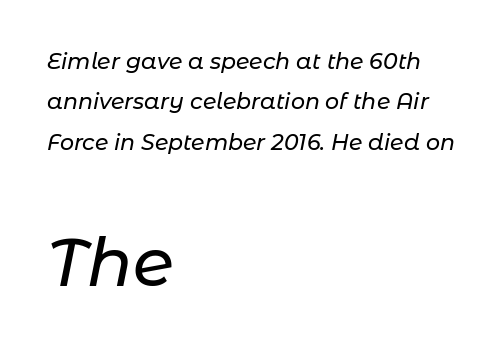
{"italic": "yes", "lean": "right", "slant_degrees": 11, "width": "normal", "stroke_contrast": "low", "x_height": "medium", "monospaced": "no", "underline": "no", "align": "left", "line_spacing_ratio": 1.83, "letter_spacing": "normal", "letter_spacing_em": 0.0, "larger_block": "second", "size_ratio": 3.05, "glyph_px": 67}
